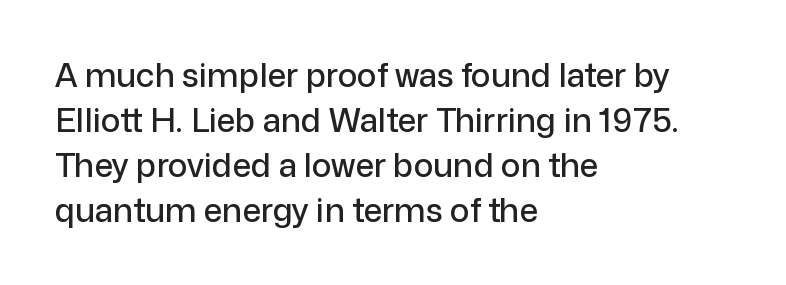
The image shows 33 px sans-serif type, upright; set left-aligned, normal line spacing (1.36x), normal letter spacing, not underlined; low stroke contrast and a medium x-height.
